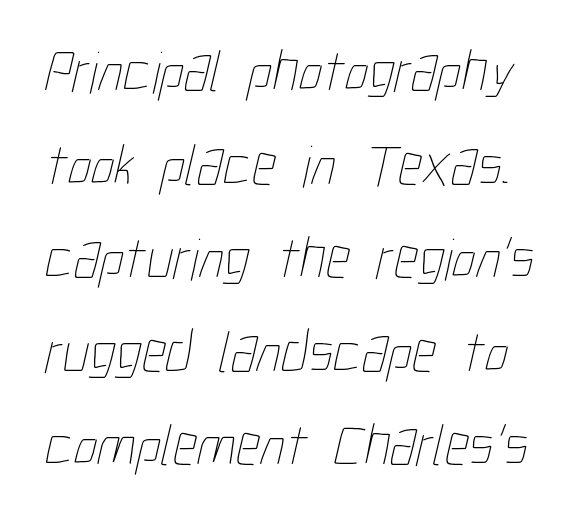
Q: Is the text bold? A: No.
Q: Is the text underlined? A: No.
Q: Is the spacing between letters normal or unusually wide? A: Normal.
Q: Is the spacing between lines tight, normal or loose? A: Normal.
Q: Width (condensed, normal, or wide)? A: Condensed.
Q: Stroke contrast? A: Low.
Q: x-height? A: Medium.
Q: Monospaced? A: No.
